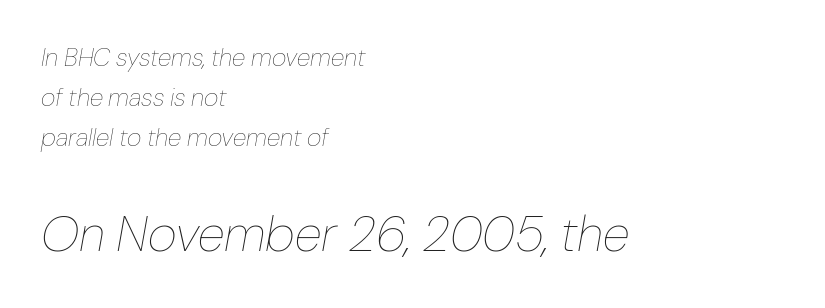
{"italic": "yes", "lean": "right", "slant_degrees": 10, "bold": "no", "weight": "thin", "width": "normal", "stroke_contrast": "low", "x_height": "medium", "monospaced": "no", "underline": "no", "align": "left", "line_spacing": "normal", "line_spacing_ratio": 1.6, "letter_spacing": "normal", "letter_spacing_em": 0.0, "larger_block": "second", "size_ratio": 2.0, "glyph_px": 50}
